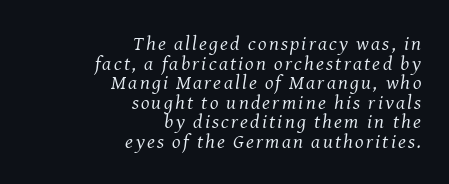
Q: Is the text bold? A: No.
Q: Is the text italic (slanted)? A: Yes, it leans right by about 8 degrees.
Q: Is the text underlined? A: No.
Q: How is the paragraph aligned? A: Right-aligned.
Q: Is the spacing between lines tight, normal or loose? A: Tight.
